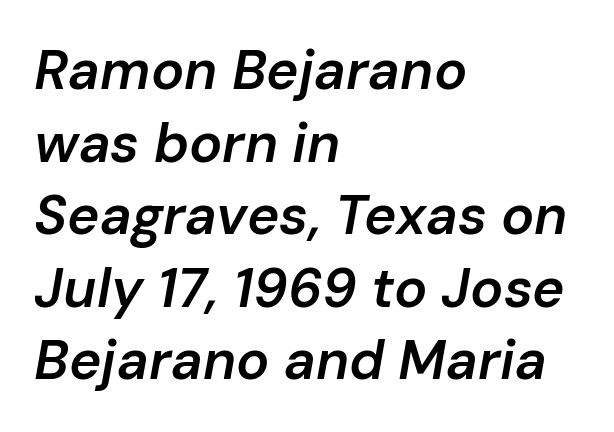
A classic flush-left, rag-right setting is used for this passage. Students, observe: this is what conventionally led text looks like. Anything drawn beneath the words? Only blank space. Slant detected: the letters are inclined.
